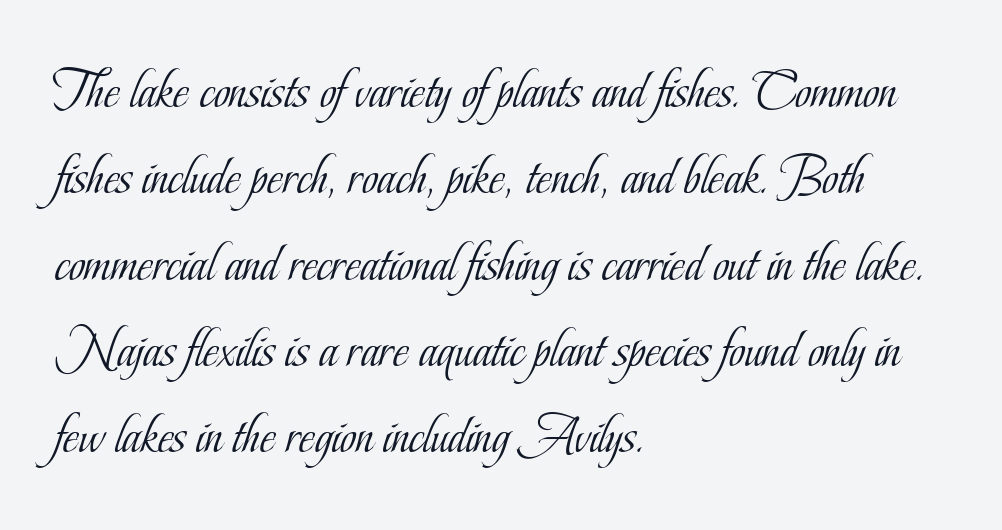
{"serif": "yes", "bold": "no", "weight": "light", "width": "condensed", "stroke_contrast": "low", "x_height": "small", "monospaced": "no", "underline": "no", "align": "left", "line_spacing": "normal", "line_spacing_ratio": 1.57, "letter_spacing": "normal", "letter_spacing_em": 0.0, "glyph_px": 55}
